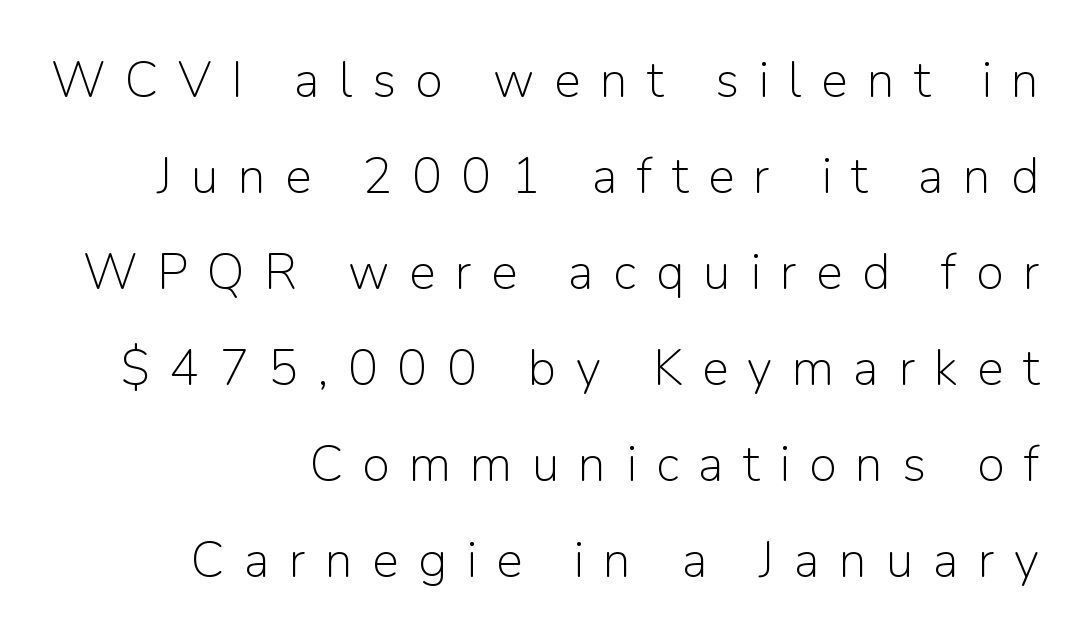
The image shows 50 px light sans-serif type, upright; set right-aligned, loose line spacing (1.92x), unusually wide letter spacing (+0.39 em), not underlined; low stroke contrast and a medium x-height.
